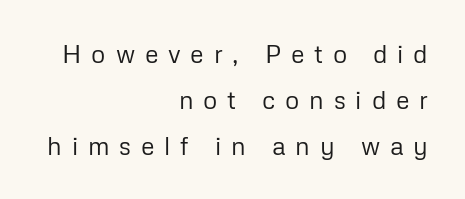
Italic? Not at all — the glyphs are vertical. Each row of text sits above clean, open space. Between one letter and the next there's a generous, obvious gap. The lines are quadded right. A quiet, ordinary-to-light weight characterises the typeface.
